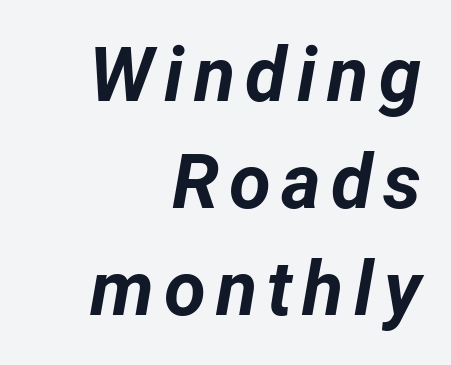
{"italic": "yes", "lean": "right", "slant_degrees": 12, "bold": "yes", "weight": "bold", "width": "normal", "stroke_contrast": "low", "x_height": "medium", "monospaced": "no", "underline": "no", "align": "right", "line_spacing": "normal", "line_spacing_ratio": 1.41, "glyph_px": 76}
